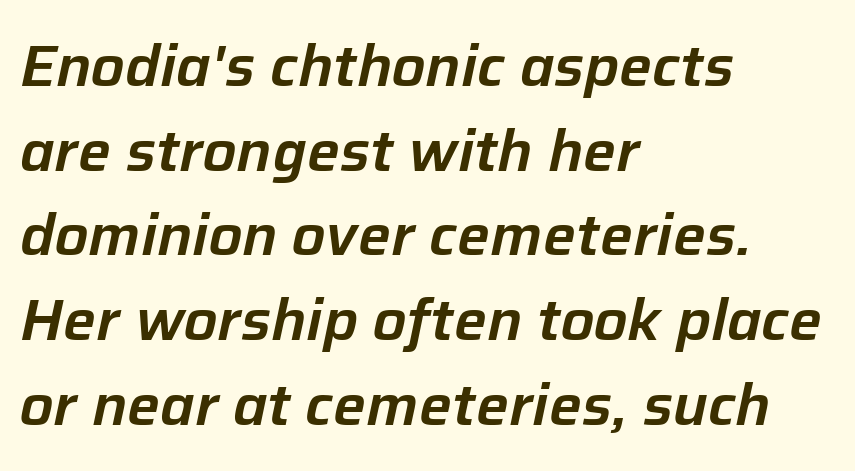
Q: Is the text italic (slanted)? A: Yes, it leans right by about 12 degrees.
Q: Is the text underlined? A: No.
Q: How is the paragraph aligned? A: Left-aligned.
Q: Is the spacing between letters normal or unusually wide? A: Normal.
Q: Is the spacing between lines tight, normal or loose? A: Normal.
Q: Width (condensed, normal, or wide)? A: Normal.
Q: Stroke contrast? A: Low.
Q: x-height? A: Medium.
Q: Monospaced? A: No.
